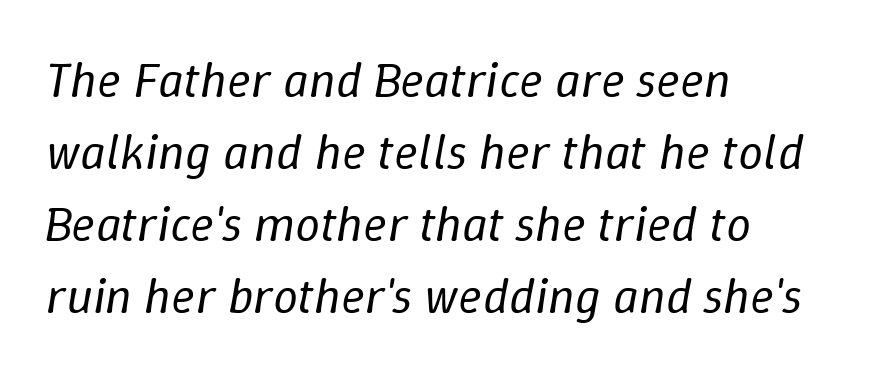
The image shows 50 px regular-weight type, italic (leaning right); set left-aligned, normal line spacing (1.44x), normal letter spacing, not underlined; low stroke contrast and a medium x-height.
